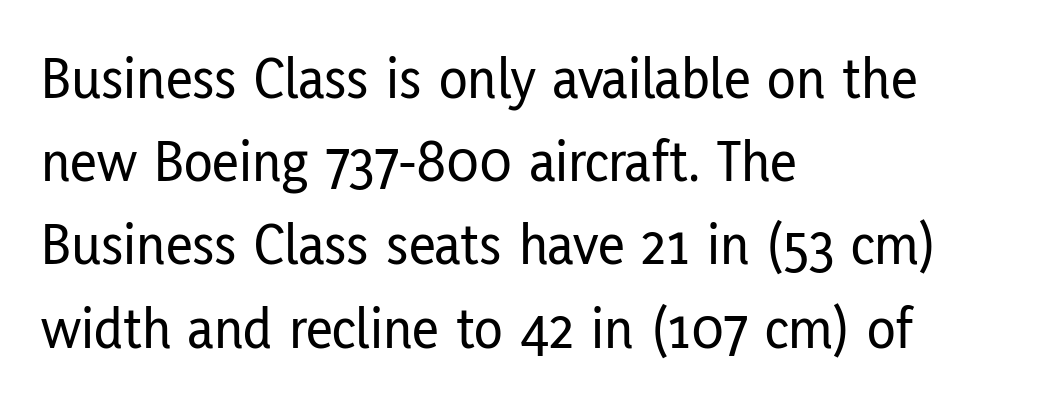
Q: Is the text italic (slanted)? A: No, it is upright.
Q: Is the typeface a serif or a sans-serif typeface? A: Sans-serif.
Q: Is the text underlined? A: No.
Q: How is the paragraph aligned? A: Left-aligned.
Q: Is the spacing between letters normal or unusually wide? A: Normal.
Q: Is the spacing between lines tight, normal or loose? A: Normal.
Q: Width (condensed, normal, or wide)? A: Condensed.
Q: Stroke contrast? A: Low.
Q: x-height? A: Medium.
Q: Monospaced? A: No.
